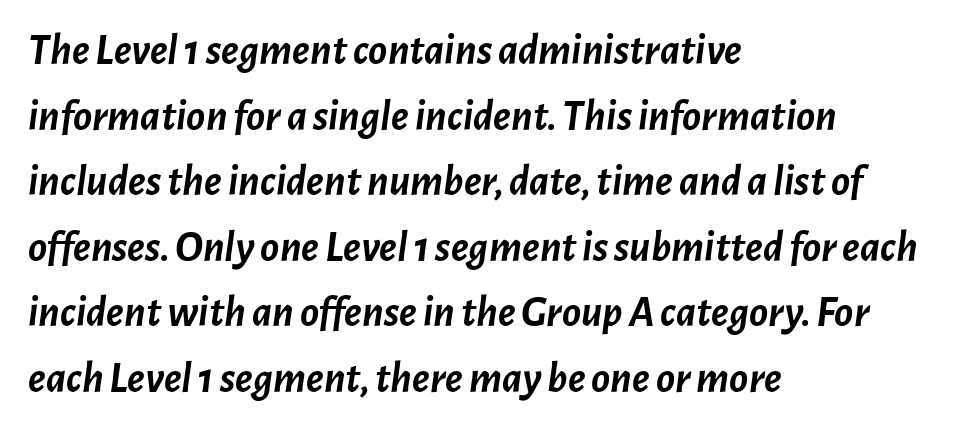
{"italic": "yes", "lean": "right", "slant_degrees": 7, "bold": "yes", "weight": "semibold", "width": "normal", "stroke_contrast": "low", "x_height": "medium", "monospaced": "no", "underline": "no", "align": "left", "line_spacing": "normal", "line_spacing_ratio": 1.49, "letter_spacing": "normal", "letter_spacing_em": 0.0, "glyph_px": 44}
